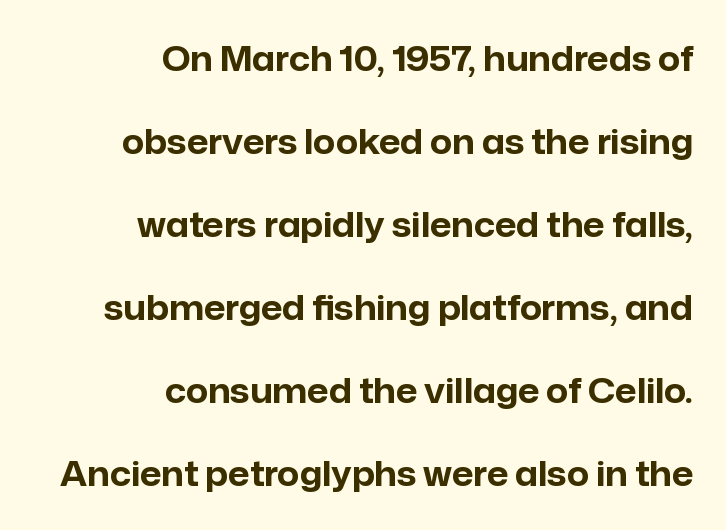
The image shows 34 px bold sans-serif type, upright; set right-aligned, loose line spacing (2.44x), normal letter spacing, not underlined; low stroke contrast and a medium x-height.
